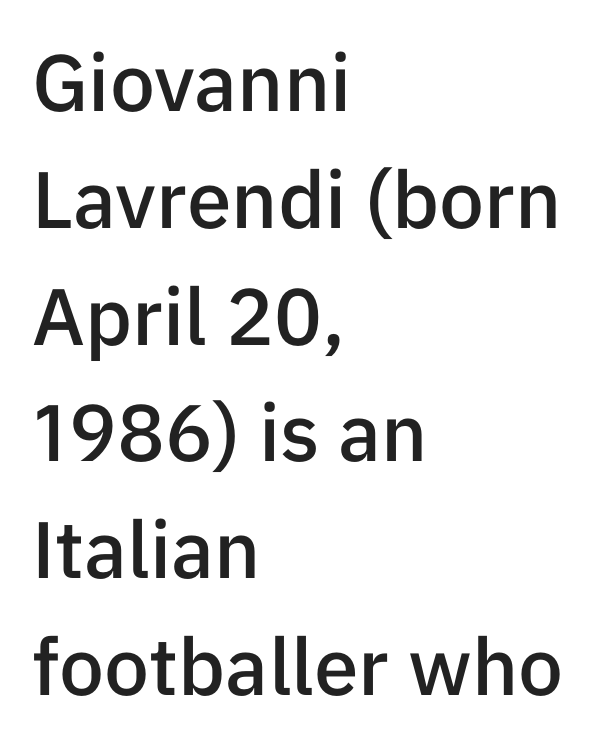
Honestly, there is no underline to notice here at all. Honestly, the row spacing looks completely unremarkable. You could not count columns in this text — the font is proportionally spaced. Notice how the passage keeps a crisp vertical edge on the left only. Observe the absence of serifs on each vertical stroke in this sample.
